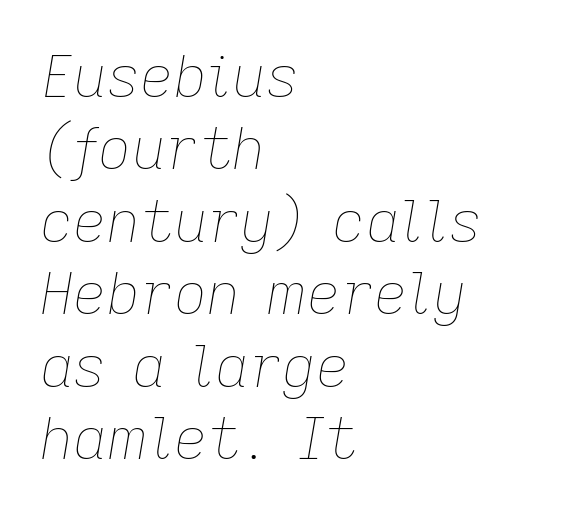
Q: Is the text bold? A: No.
Q: Is the text italic (slanted)? A: Yes, it leans right by about 9 degrees.
Q: Is the text underlined? A: No.
Q: How is the paragraph aligned? A: Left-aligned.
Q: Is the spacing between letters normal or unusually wide? A: Normal.
Q: Is the spacing between lines tight, normal or loose? A: Normal.
Q: Width (condensed, normal, or wide)? A: Normal.
Q: Stroke contrast? A: Low.
Q: x-height? A: Medium.
Q: Monospaced? A: No.
